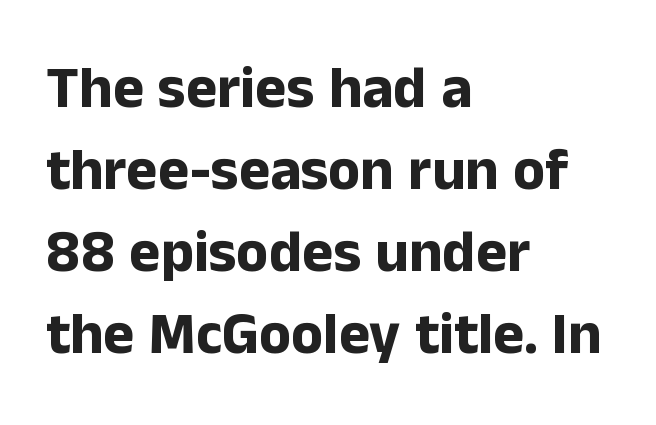
Q: Is the text bold? A: Yes.
Q: Is the text italic (slanted)? A: No, it is upright.
Q: Is the typeface a serif or a sans-serif typeface? A: Sans-serif.
Q: Is the text underlined? A: No.
Q: How is the paragraph aligned? A: Left-aligned.
Q: Is the spacing between letters normal or unusually wide? A: Normal.
Q: Is the spacing between lines tight, normal or loose? A: Normal.
Q: Width (condensed, normal, or wide)? A: Normal.
Q: Stroke contrast? A: Low.
Q: x-height? A: Medium.
Q: Monospaced? A: No.
